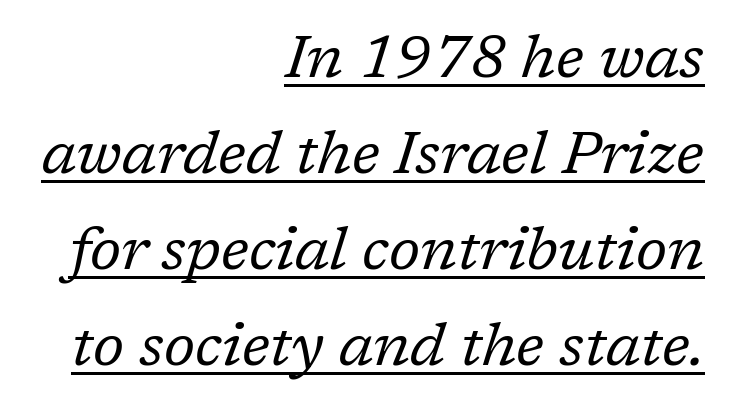
Stroke terminals: seriffed. Tall strokes in this sample are angled rather than plumb. Summary of vertical rhythm: regular, with standard interline spacing. The words here are underlined. A flush-right, rag-left setting is used for this passage. Caption: face not bold, strokes unweighted.
